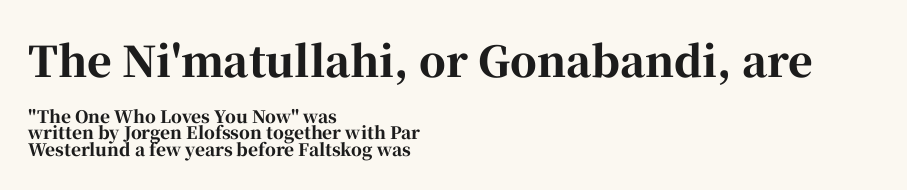
You could not count columns in this text — the font is proportionally spaced. The passage is arranged the way most books set body copy — flush left. The foot of each line stays bare and open. You could call the tracking neutral — neither tight nor loose.
